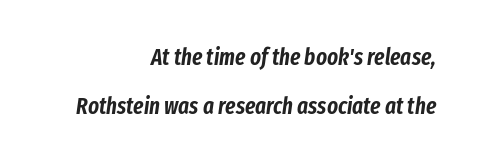
{"italic": "yes", "lean": "right", "slant_degrees": 8, "underline": "no", "align": "right", "line_spacing": "loose", "line_spacing_ratio": 2.14, "letter_spacing": "normal", "letter_spacing_em": 0.0, "glyph_px": 23}
